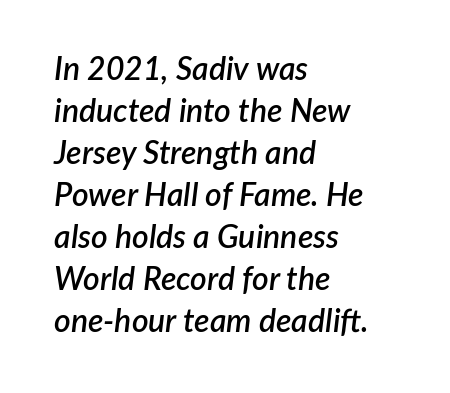
Q: Is the text bold? A: Semi-bold.
Q: Is the text italic (slanted)? A: Yes, it leans right by about 7 degrees.
Q: Is the text underlined? A: No.
Q: How is the paragraph aligned? A: Left-aligned.
Q: Is the spacing between letters normal or unusually wide? A: Normal.
Q: Is the spacing between lines tight, normal or loose? A: Normal.
Q: Width (condensed, normal, or wide)? A: Normal.
Q: Stroke contrast? A: Low.
Q: x-height? A: Medium.
Q: Monospaced? A: No.
